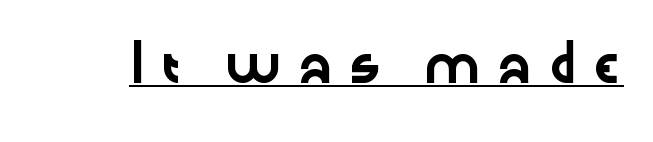
Is this a sans? Yes — the strokes have no serifs. Here the designer chose a conventional face with non-uniform glyph widths. The axis of the letterforms is exactly vertical. Glyph-to-glyph distance is far greater than everyday printed text. Students, observe the line beneath the letters — that is underlining.
